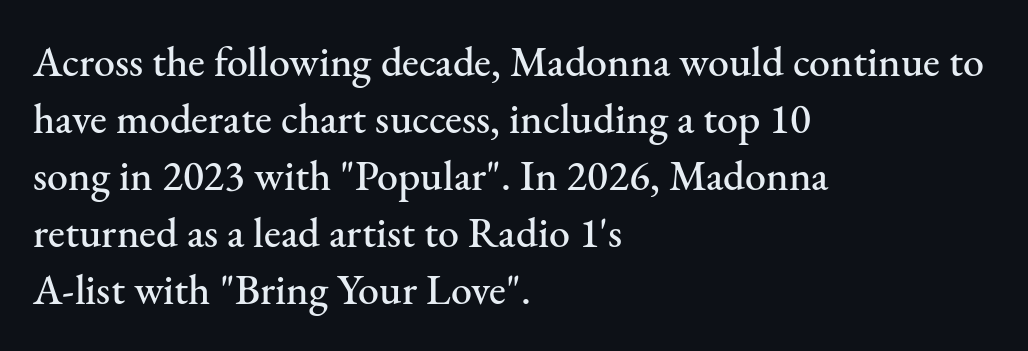
The tracking reads as untouched default to a designer's eye. Alignment: flush left. Leading: standard. Do the characters align in a grid? No, the font is proportional. The face used here is seriffed, in the tradition of book romans.
